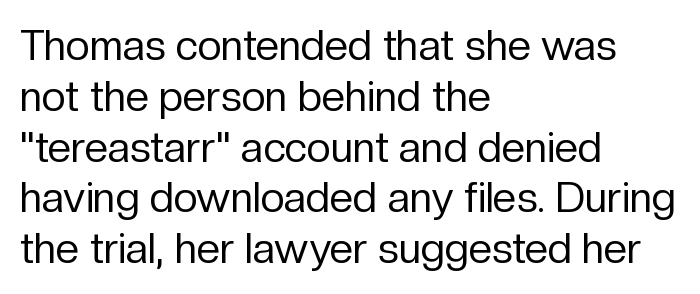
The image shows 42 px regular-weight sans-serif type, upright; set left-aligned, line spacing 1.21x, normal letter spacing, not underlined; low stroke contrast and a medium x-height.
